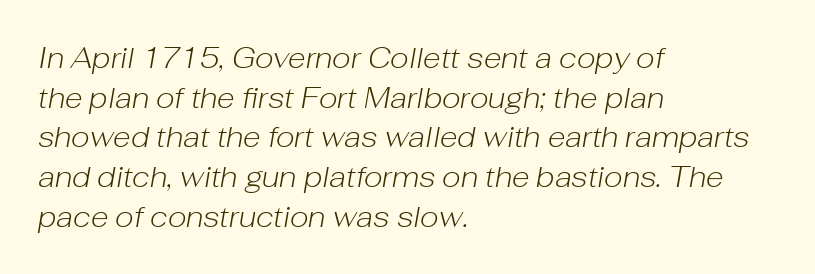
{"italic": "yes", "lean": "right", "slant_degrees": 10, "bold": "no", "weight": "light", "width": "normal", "stroke_contrast": "low", "x_height": "medium", "monospaced": "no", "underline": "no", "align": "left", "line_spacing": "normal", "line_spacing_ratio": 1.37, "letter_spacing": "normal", "letter_spacing_em": 0.0, "glyph_px": 29}
